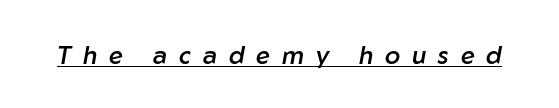
The image shows 25 px text type, italic (leaning right); set unusually wide letter spacing (+0.47 em), underlined.
